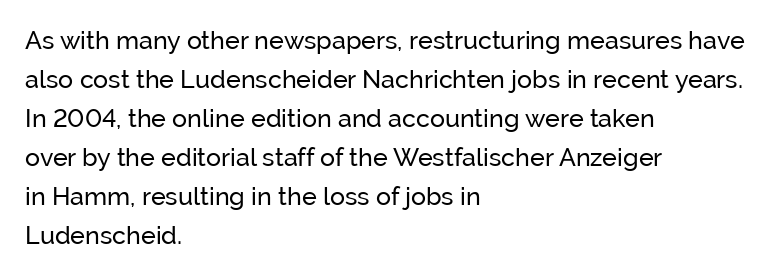
{"italic": "no", "bold": "no", "underline": "no", "align": "left", "line_spacing": "normal", "line_spacing_ratio": 1.56, "letter_spacing": "normal", "letter_spacing_em": 0.0, "glyph_px": 25}
